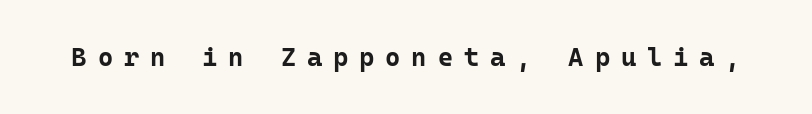
{"italic": "no", "bold": "yes", "underline": "no", "letter_spacing": "wide", "letter_spacing_em": 0.42, "glyph_px": 26}
